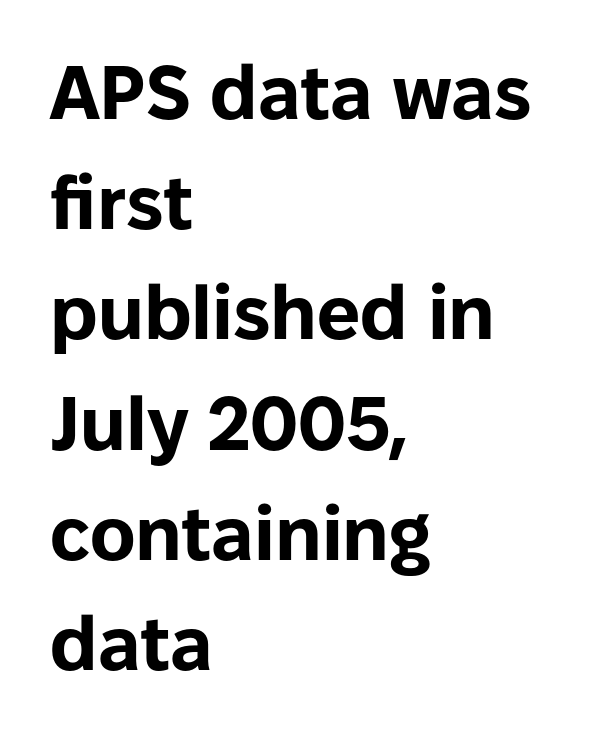
A dark, heavy texture on the line: the type is bold. Unlike italic type, these characters show no tilt at all. Words appear dense and cohesive because spacing is normal. Leading matches the norm, producing a regular column. Beneath every word, the page is bare. Alignment: flush left.
